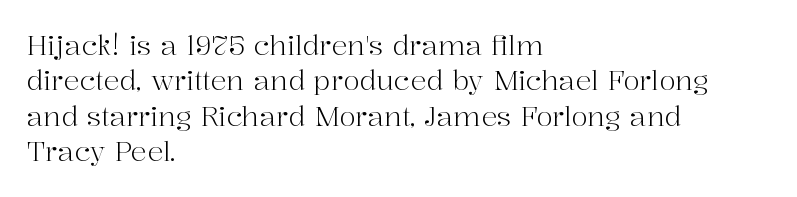
{"italic": "no", "bold": "no", "underline": "no", "align": "left", "line_spacing": "normal", "line_spacing_ratio": 1.31, "letter_spacing": "normal", "letter_spacing_em": 0.0, "glyph_px": 27}
